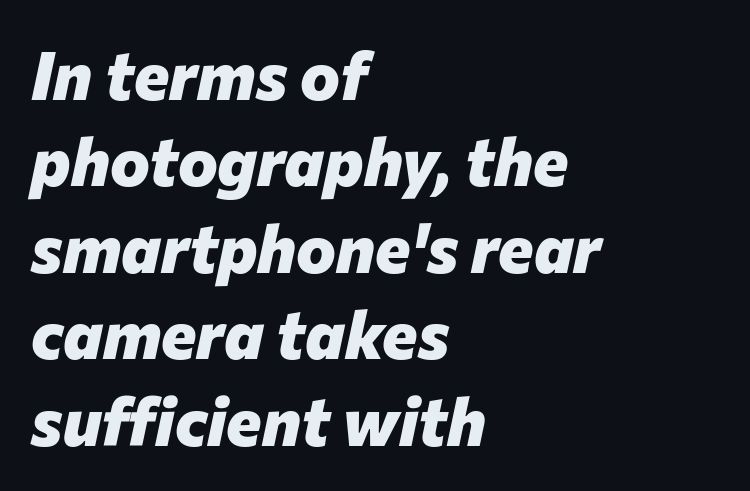
{"italic": "yes", "lean": "right", "slant_degrees": 12, "bold": "yes", "weight": "heavy", "width": "normal", "stroke_contrast": "low", "x_height": "medium", "monospaced": "no", "underline": "no", "align": "left", "line_spacing": "normal", "line_spacing_ratio": 1.29, "letter_spacing": "normal", "letter_spacing_em": 0.0, "glyph_px": 67}
